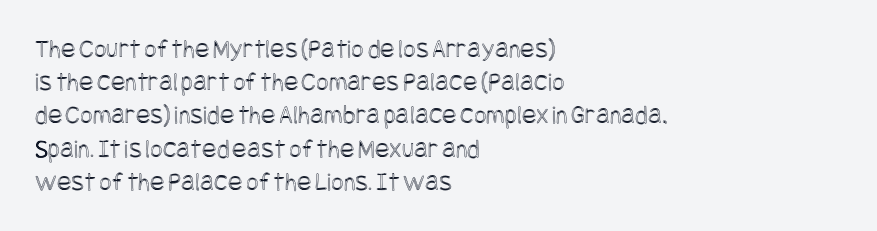
The image shows 27 px text type, upright; set left-aligned, line spacing 1.23x, normal letter spacing, not underlined.
